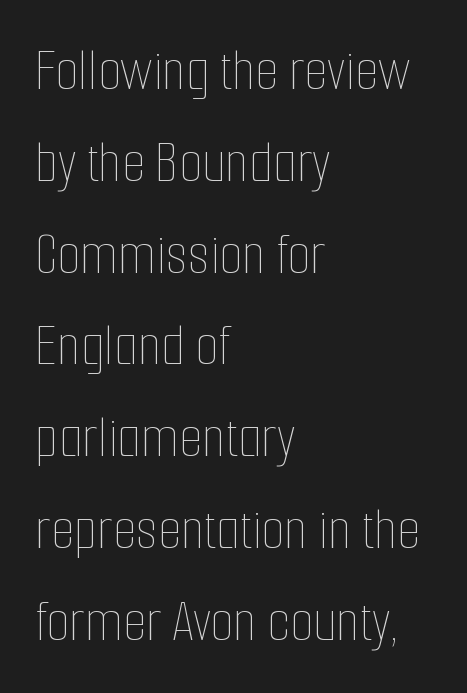
{"italic": "no", "bold": "no", "weight": "thin", "width": "condensed", "stroke_contrast": "low", "x_height": "medium", "monospaced": "no", "underline": "no", "align": "left", "line_spacing": "normal", "line_spacing_ratio": 1.53, "letter_spacing": "normal", "letter_spacing_em": 0.0, "glyph_px": 60}
